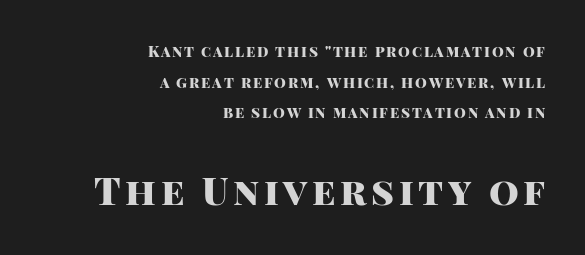
Nope, not italic — everything's standing straight. This rendering employs a face without finishing strokes, i.e., a sans-serif. The font is running at its bold setting. Note the varied advance widths — an 'i' is clearly narrower than an 'm'. The emphasis by scale lands on block number two, below.
